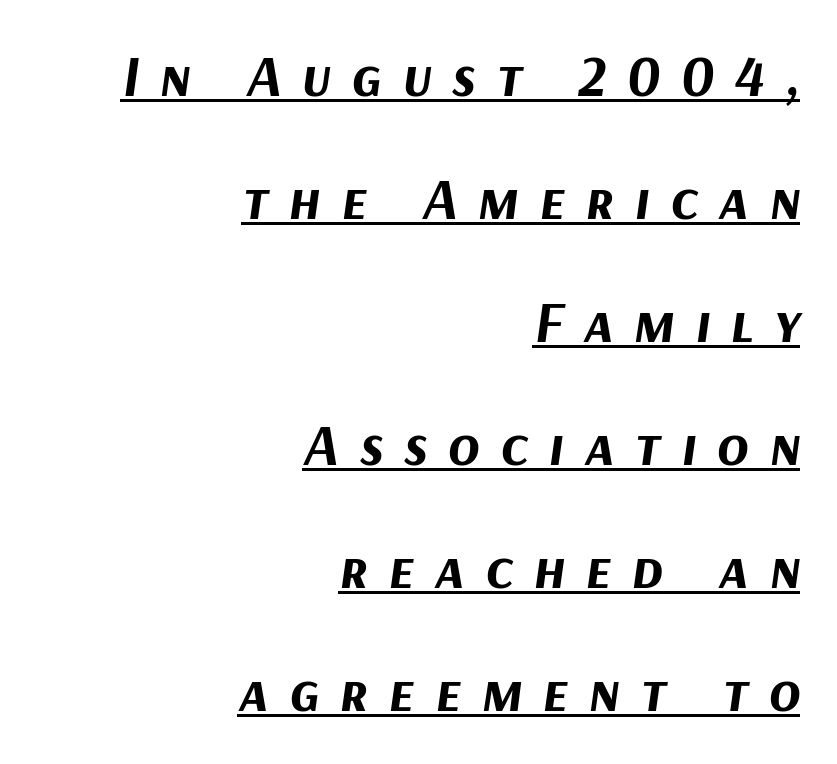
The image shows 58 px bold type, italic (leaning right); set right-aligned, loose line spacing (2.12x), unusually wide letter spacing (+0.35 em), underlined; medium stroke contrast and a medium x-height.
